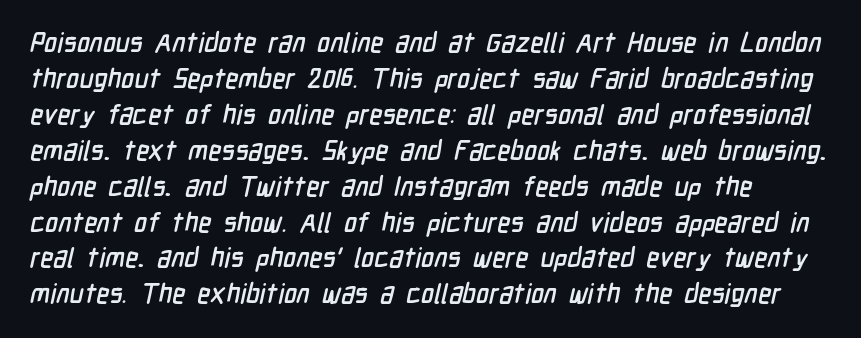
Nobody touched the tracking dial on this one. Which margin do the lines hug? The left one — the right edge is uneven. The passage shown is not underscored anywhere. Compared with typical paragraphs, the rows here are spaced about the same.
